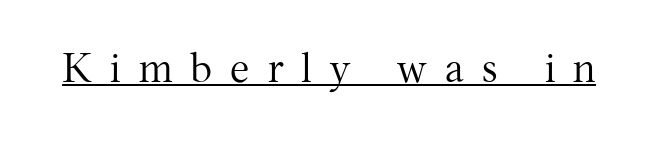
Think standard paragraph weight, or any step lighter than that. Someone cranked the tracking dial way up on this one. Yep, those are serifs on the letters. Do the characters align in a grid? No, the font is proportional. Beneath each row of characters lies a ruled line.
